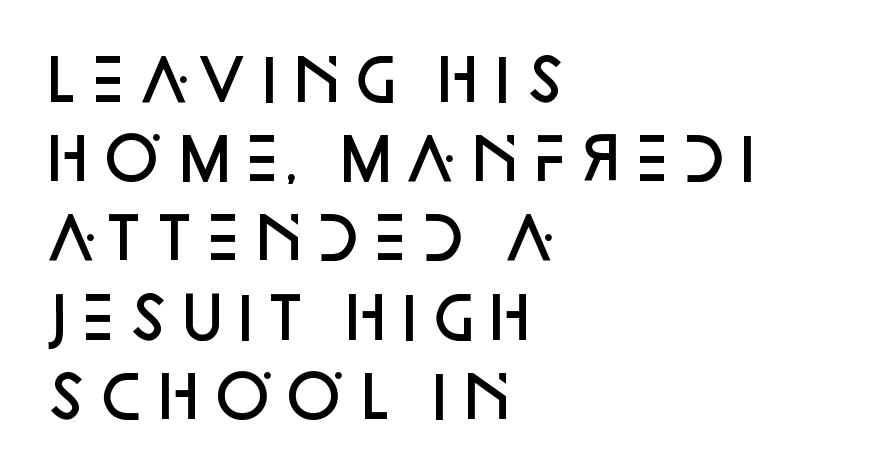
{"serif": "no", "italic": "no", "bold": "semi", "weight": "semibold", "width": "normal", "stroke_contrast": "low", "x_height": "large", "monospaced": "no", "underline": "no", "align": "left", "line_spacing": "normal", "line_spacing_ratio": 1.39, "letter_spacing": "normal", "letter_spacing_em": 0.0, "glyph_px": 57}
